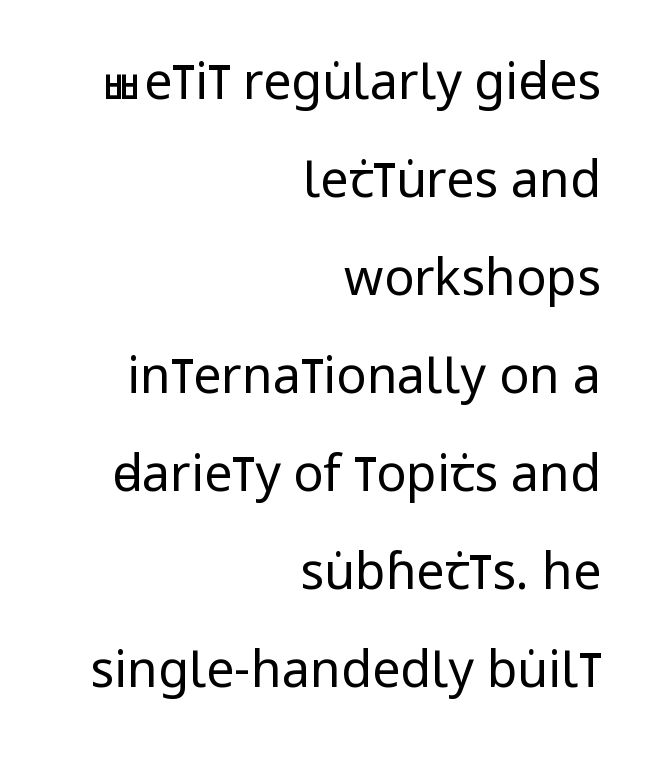
Q: Is the text bold? A: No.
Q: Is the text italic (slanted)? A: No, it is upright.
Q: Is the typeface a serif or a sans-serif typeface? A: Sans-serif.
Q: Is the text underlined? A: No.
Q: How is the paragraph aligned? A: Right-aligned.
Q: Is the spacing between letters normal or unusually wide? A: Normal.
Q: Is the spacing between lines tight, normal or loose? A: Loose.
Q: Width (condensed, normal, or wide)? A: Condensed.
Q: Stroke contrast? A: Low.
Q: x-height? A: Large.
Q: Monospaced? A: No.
